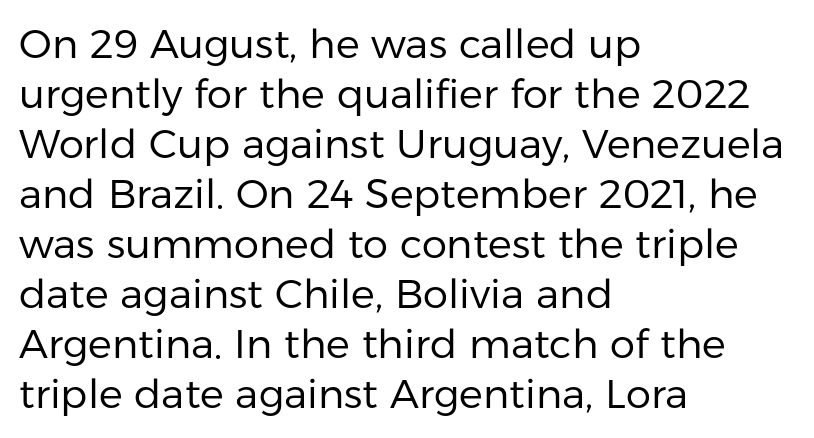
The image shows 40 px regular-weight sans-serif type, upright; set left-aligned, normal line spacing (1.25x), normal letter spacing, not underlined; low stroke contrast and a medium x-height.
